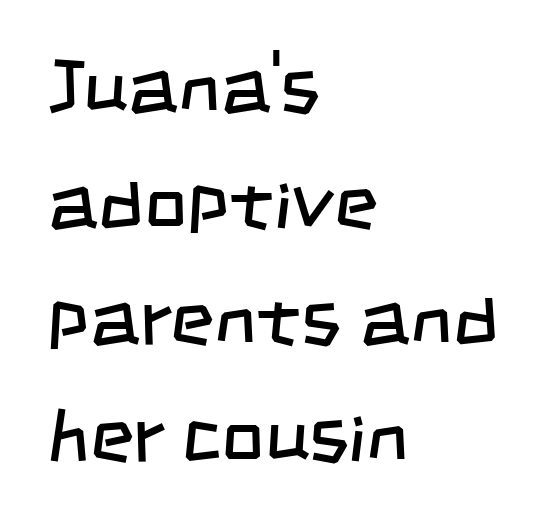
Q: Is the text bold? A: No.
Q: Is the typeface a serif or a sans-serif typeface? A: Sans-serif.
Q: Is the text underlined? A: No.
Q: How is the paragraph aligned? A: Left-aligned.
Q: Is the spacing between letters normal or unusually wide? A: Normal.
Q: Is the spacing between lines tight, normal or loose? A: Normal.
Q: Width (condensed, normal, or wide)? A: Condensed.
Q: Stroke contrast? A: Low.
Q: x-height? A: Large.
Q: Monospaced? A: No.
